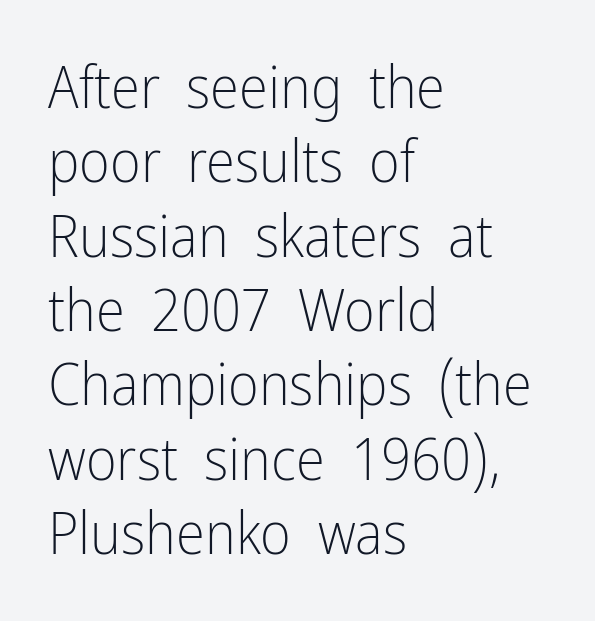
The rendering anchors every line to the left-hand side. Plain, unruled lines of type. Heaviness? Minimal to ordinary, like unemphasized prose. The specimen reads as upright at a glance. Does extra space separate the letters? No, they use regular spacing. The passage shown is typed in a proportional face where columns would drift.
